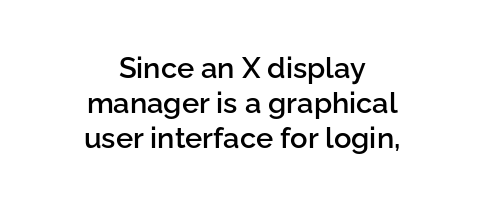
Glance below the letters and you will spot only blank space. Every row of glyphs is offset so its center matches the block's center. Unlike a traditional serif, this face leaves its strokes unadorned. Proportional: the letters do not fall into vertical columns.
